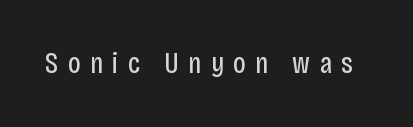
The image shows 30 px regular-weight, condensed sans-serif type, upright; set unusually wide letter spacing (+0.31 em), not underlined; low stroke contrast and a large x-height.
